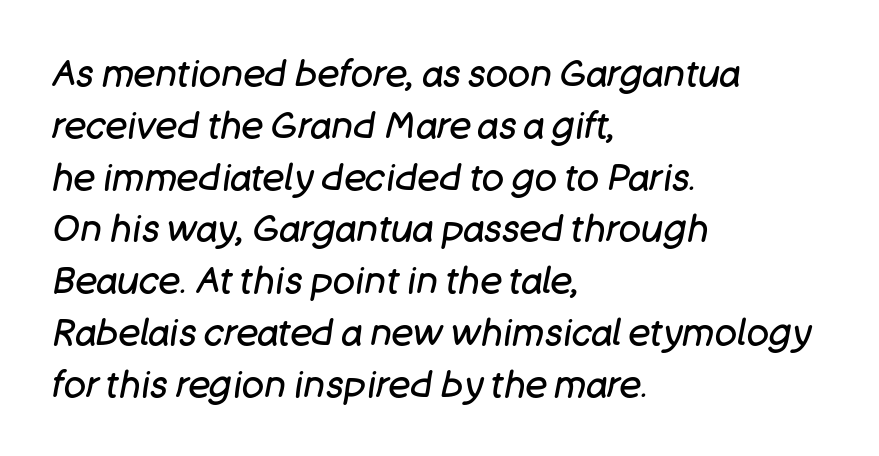
The image shows 37 px regular-weight type, italic (leaning right); set left-aligned, normal line spacing (1.4x), normal letter spacing, not underlined; low stroke contrast and a large x-height.
